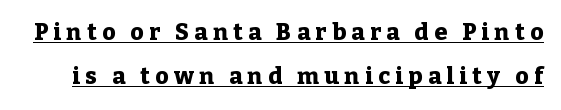
{"italic": "no", "bold": "yes", "underline": "yes", "line_spacing": "loose", "line_spacing_ratio": 1.92, "letter_spacing": "wide", "letter_spacing_em": 0.24, "glyph_px": 23}
